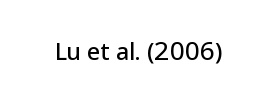
The image shows 23 px text type, upright; set normal letter spacing, not underlined.
